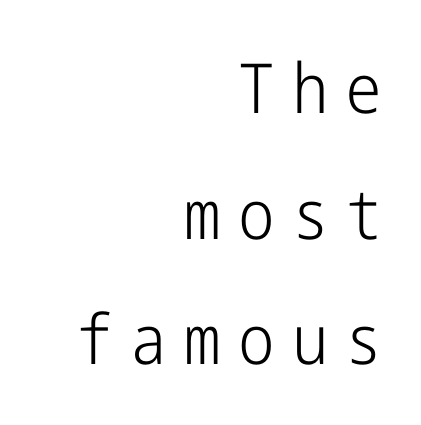
The image shows 69 px light, condensed sans-serif type, upright; set right-aligned, line spacing 1.82x, unusually wide letter spacing (+0.25 em), not underlined; low stroke contrast and a medium x-height.
